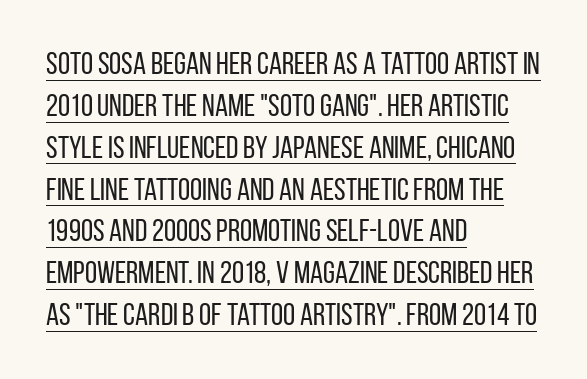
No chunkiness to these letters — they're not bold. Each new line begins a customary step beneath the previous one. Compared with undecorated copy, this sample adds a rule below the words. Observe the ordinary spacing: letters are neighbours, not strangers. Each letter's strokes conclude bluntly, with no projecting serifs.
